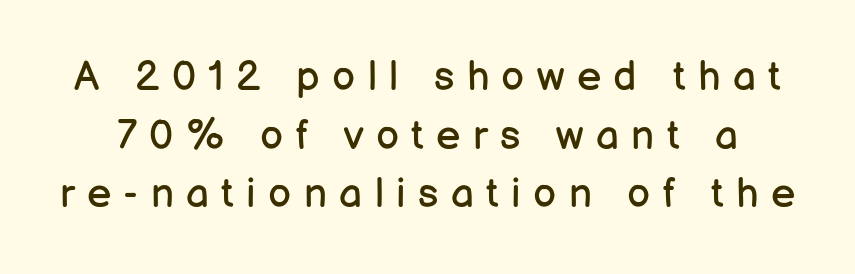
You can tell it's not italic because the verticals are truly vertical. Do the characters align in a grid? No, the font is proportional. The passage shown is typeset with a sans-serif family. The gap between lines stays unmarked. Spacing between characters has been opened up far beyond the box default. A normal amount of white space separates one row of letters from the next.
